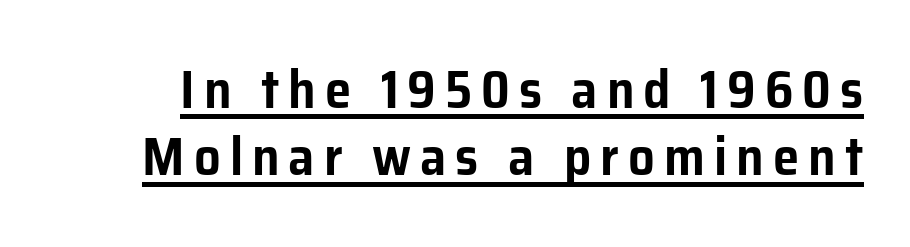
Q: Is the text italic (slanted)? A: No, it is upright.
Q: Is the typeface a serif or a sans-serif typeface? A: Sans-serif.
Q: Is the text underlined? A: Yes.
Q: Is the spacing between lines tight, normal or loose? A: Normal.
Q: Width (condensed, normal, or wide)? A: Normal.
Q: Stroke contrast? A: Low.
Q: x-height? A: Medium.
Q: Monospaced? A: No.
